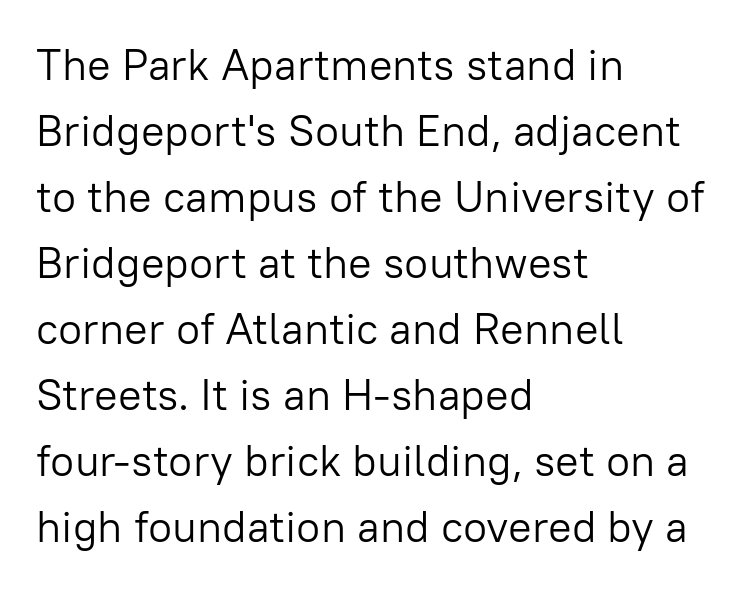
Characters remain perfectly vertical along every line. How would I describe the line gaps? Plain and ordinary. All the whitespace from short lines collects on the right. Tracking value appears to be zero — textbook default spacing. The weight would be labelled regular, book, light, or lighter still. This sample has the flowing, uneven cadence of proportional lettering.
